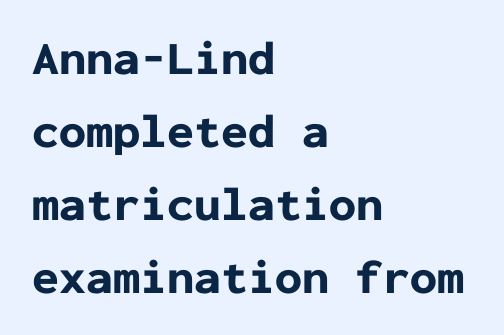
The image shows 48 px bold sans-serif type, upright, monospaced; set left-aligned, normal line spacing (1.52x), normal letter spacing, not underlined; low stroke contrast and a medium x-height.
